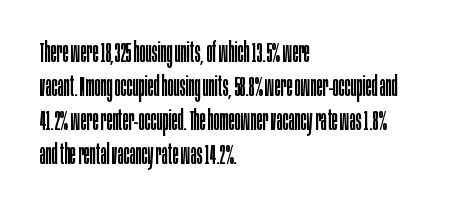
{"serif": "no", "italic": "no", "bold": "no", "weight": "regular", "width": "condensed", "stroke_contrast": "low", "x_height": "large", "monospaced": "no", "underline": "no", "align": "left", "line_spacing_ratio": 1.21, "letter_spacing": "normal", "letter_spacing_em": 0.0, "glyph_px": 28}
